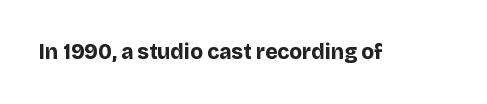
The image shows 21 px bold type, upright; set normal letter spacing, not underlined.
